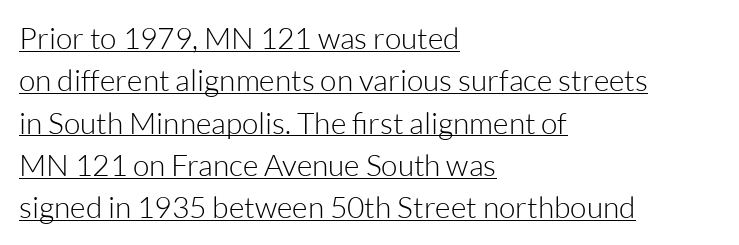
{"serif": "no", "italic": "no", "bold": "no", "weight": "light", "width": "normal", "stroke_contrast": "low", "x_height": "medium", "monospaced": "no", "underline": "yes", "align": "left", "line_spacing": "normal", "line_spacing_ratio": 1.41, "letter_spacing": "normal", "letter_spacing_em": 0.0, "glyph_px": 30}
